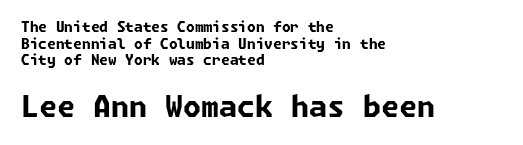
The image shows 29 px bold sans-serif type; set left-aligned, line spacing 1.18x, normal letter spacing, not underlined; the second (bottom) block is 2.07x larger; low stroke contrast and a medium x-height.
